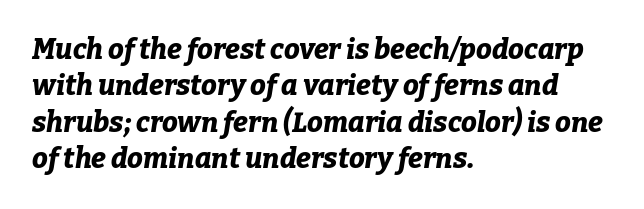
Q: Is the text bold? A: Yes.
Q: Is the text italic (slanted)? A: Yes, it leans right by about 9 degrees.
Q: Is the text underlined? A: No.
Q: How is the paragraph aligned? A: Left-aligned.
Q: Is the spacing between letters normal or unusually wide? A: Normal.
Q: Is the spacing between lines tight, normal or loose? A: Normal.
Q: Width (condensed, normal, or wide)? A: Normal.
Q: Stroke contrast? A: Low.
Q: x-height? A: Medium.
Q: Monospaced? A: No.
